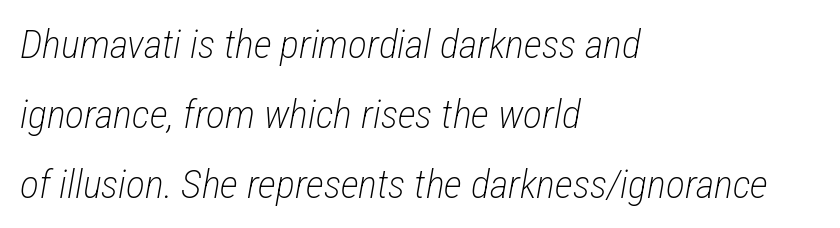
The image shows 40 px light, condensed type, italic (leaning right); set left-aligned, line spacing 1.75x, normal letter spacing, not underlined; low stroke contrast and a medium x-height.
